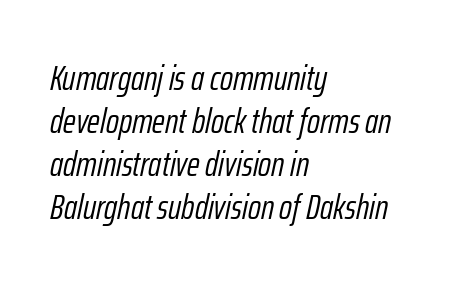
Q: Is the text bold? A: No.
Q: Is the text italic (slanted)? A: Yes, it leans right by about 12 degrees.
Q: Is the text underlined? A: No.
Q: How is the paragraph aligned? A: Left-aligned.
Q: Is the spacing between letters normal or unusually wide? A: Normal.
Q: Width (condensed, normal, or wide)? A: Condensed.
Q: Stroke contrast? A: Low.
Q: x-height? A: Medium.
Q: Monospaced? A: No.
